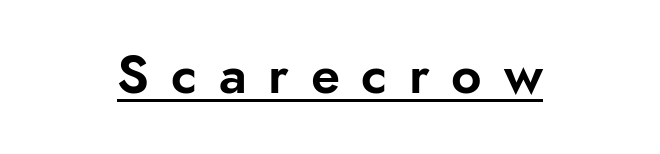
{"serif": "no", "italic": "no", "width": "normal", "stroke_contrast": "low", "x_height": "small", "monospaced": "no", "underline": "yes", "letter_spacing": "wide", "letter_spacing_em": 0.41, "glyph_px": 53}
